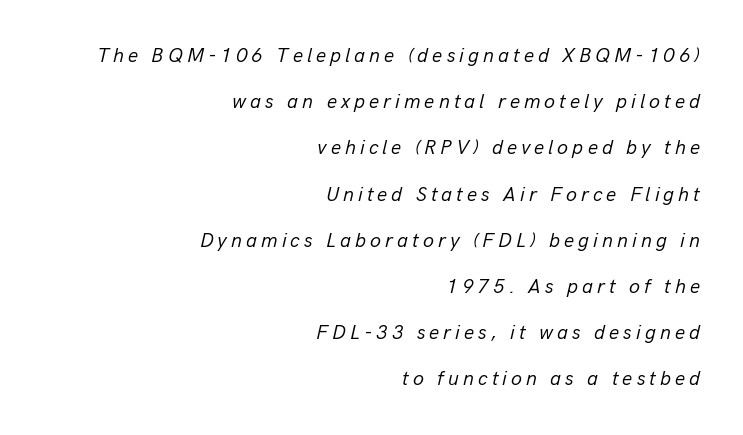
Q: Is the text bold? A: No.
Q: Is the text italic (slanted)? A: Yes, it leans right by about 13 degrees.
Q: Is the text underlined? A: No.
Q: How is the paragraph aligned? A: Right-aligned.
Q: Is the spacing between letters normal or unusually wide? A: Unusually wide.
Q: Is the spacing between lines tight, normal or loose? A: Loose.
